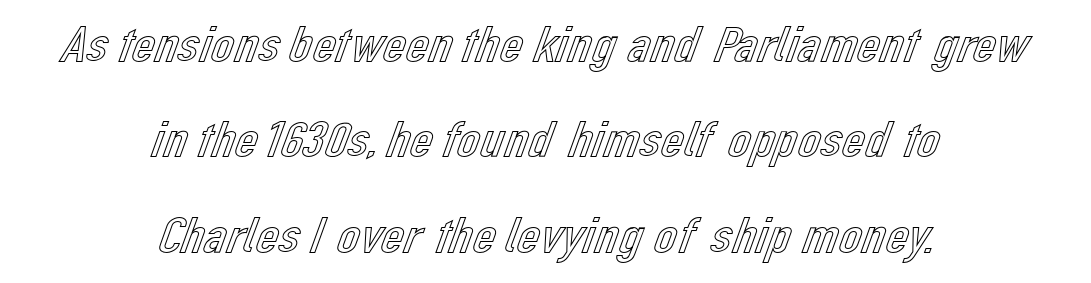
Do the characters align in a grid? No, the font is proportional. Check under the words: just untouched page. This rendering leaves character spacing at its baseline value. Neither beginnings nor endings align; midpoints do.
